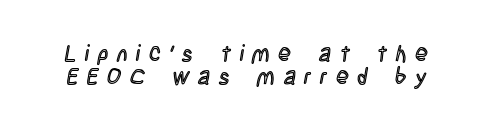
The image shows 23 px text type; set tight line spacing (1.0x), unusually wide letter spacing (+0.38 em), not underlined.
